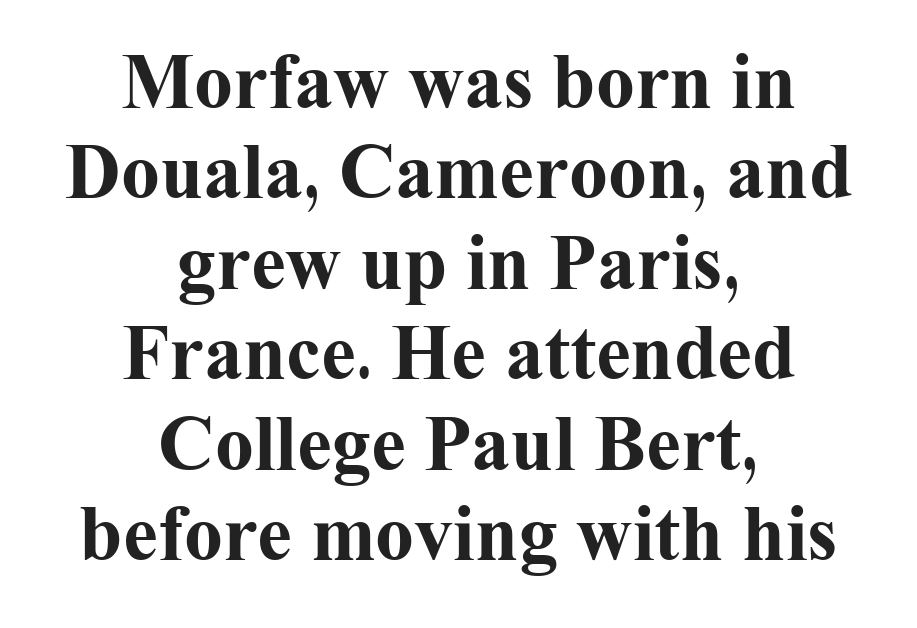
{"serif": "yes", "italic": "no", "bold": "yes", "weight": "bold", "width": "normal", "stroke_contrast": "medium", "x_height": "medium", "monospaced": "no", "underline": "no", "align": "center", "line_spacing_ratio": 1.16, "letter_spacing": "normal", "letter_spacing_em": 0.0, "glyph_px": 78}
